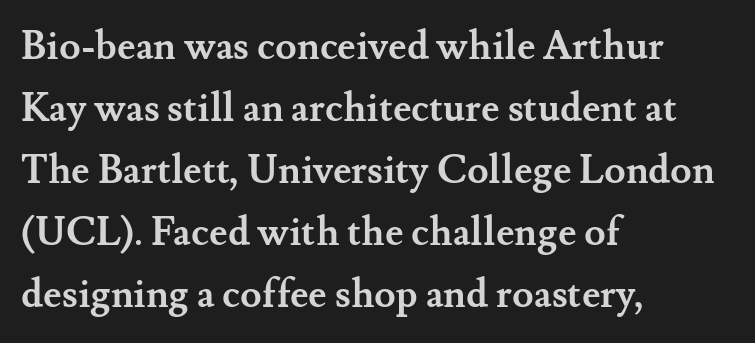
The image shows 39 px semibold serif type, upright; set left-aligned, normal line spacing (1.59x), normal letter spacing, not underlined; medium stroke contrast and a small x-height.
